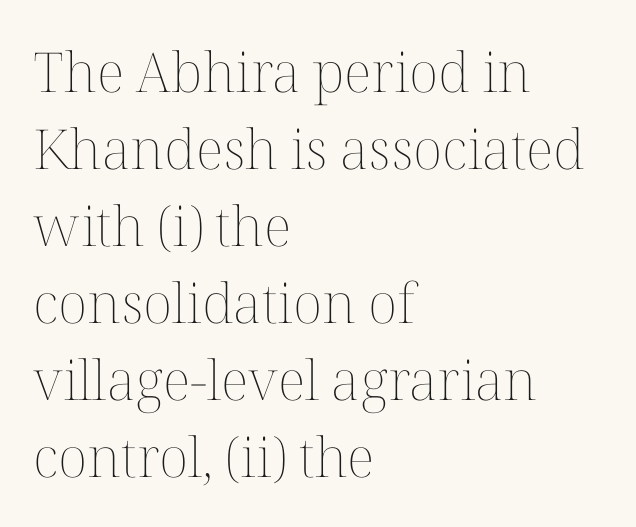
{"italic": "no", "bold": "no", "weight": "thin", "width": "normal", "stroke_contrast": "medium", "x_height": "medium", "monospaced": "no", "underline": "no", "align": "left", "line_spacing": "normal", "line_spacing_ratio": 1.4, "letter_spacing": "normal", "letter_spacing_em": 0.0, "glyph_px": 55}
